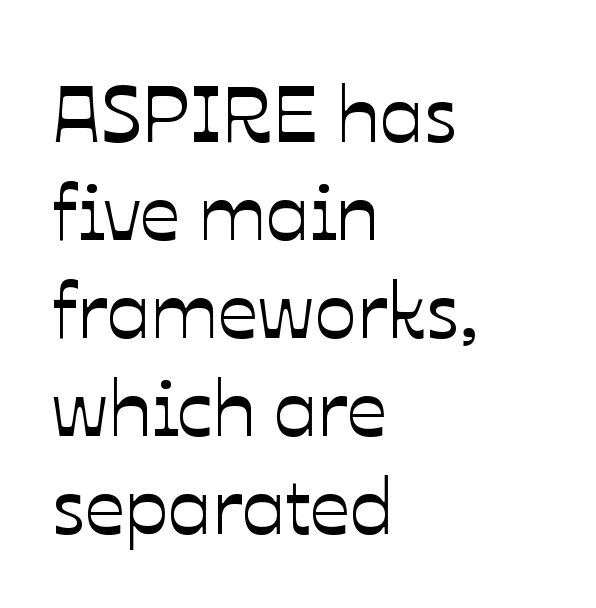
{"italic": "no", "width": "normal", "stroke_contrast": "low", "x_height": "medium", "monospaced": "no", "underline": "no", "align": "left", "line_spacing_ratio": 1.24, "letter_spacing": "normal", "letter_spacing_em": 0.0, "glyph_px": 79}
